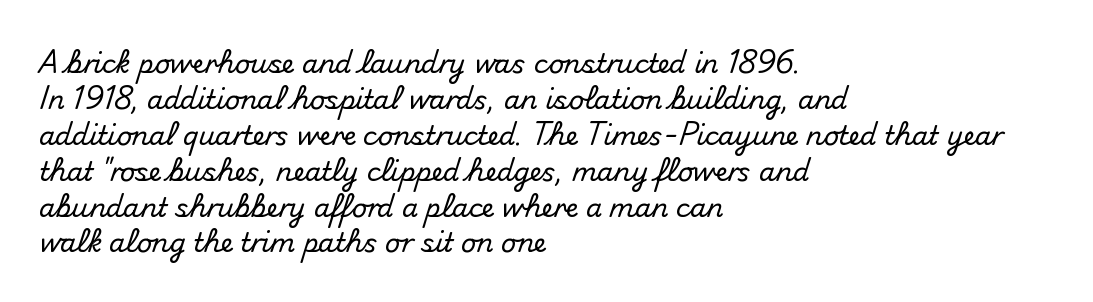
Q: Is the text italic (slanted)? A: Yes.
Q: Is the text underlined? A: No.
Q: How is the paragraph aligned? A: Left-aligned.
Q: Is the spacing between letters normal or unusually wide? A: Normal.
Q: Is the spacing between lines tight, normal or loose? A: Normal.
